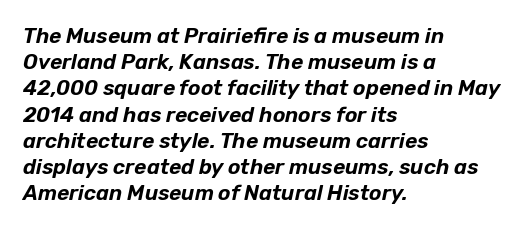
{"italic": "yes", "lean": "right", "slant_degrees": 12, "underline": "no", "align": "left", "line_spacing": "normal", "line_spacing_ratio": 1.25, "letter_spacing": "normal", "letter_spacing_em": 0.0, "glyph_px": 21}
